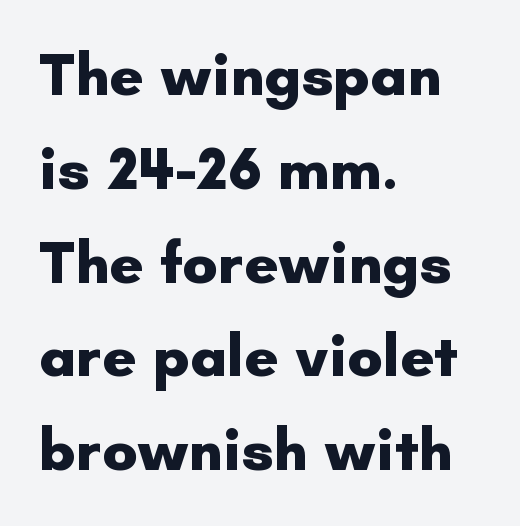
Rule under the text: the space is simply empty. The rendering keeps characters at their native spacing. This sample is left-justified, so line endings fall wherever the words run out. The passage shown stacks its lines at a standard gap.
